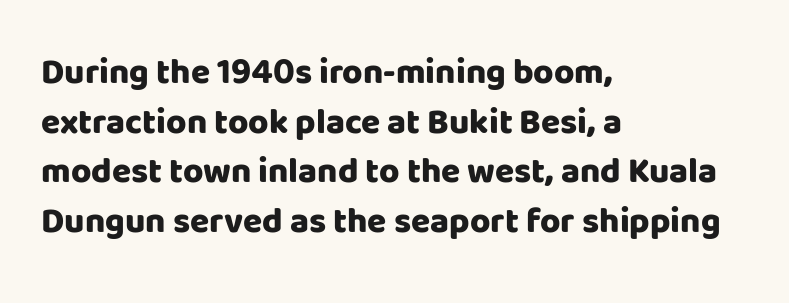
Q: Is the text bold? A: Yes.
Q: Is the text italic (slanted)? A: No, it is upright.
Q: Is the typeface a serif or a sans-serif typeface? A: Sans-serif.
Q: Is the text underlined? A: No.
Q: How is the paragraph aligned? A: Left-aligned.
Q: Is the spacing between letters normal or unusually wide? A: Normal.
Q: Is the spacing between lines tight, normal or loose? A: Normal.
Q: Width (condensed, normal, or wide)? A: Normal.
Q: Stroke contrast? A: Low.
Q: x-height? A: Large.
Q: Monospaced? A: No.
